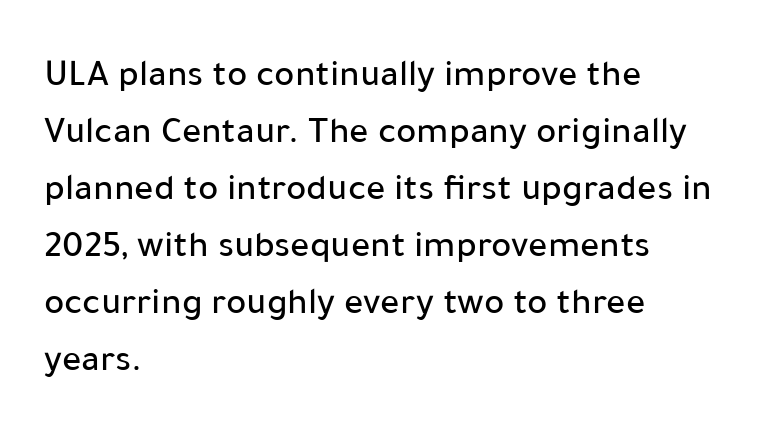
Q: Is the text italic (slanted)? A: No, it is upright.
Q: Is the typeface a serif or a sans-serif typeface? A: Sans-serif.
Q: Is the text underlined? A: No.
Q: How is the paragraph aligned? A: Left-aligned.
Q: Is the spacing between letters normal or unusually wide? A: Normal.
Q: Is the spacing between lines tight, normal or loose? A: Normal.
Q: Width (condensed, normal, or wide)? A: Normal.
Q: Stroke contrast? A: Low.
Q: x-height? A: Medium.
Q: Monospaced? A: No.
